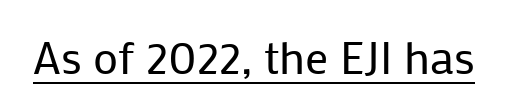
The weight tops out at a normal text grade. Quick note: underline on. Inter-character spacing is left at the font's built-in metrics. The letters stand upright; this is a roman face. The face used here is a sans, in the tradition of grotesques and geometrics.
